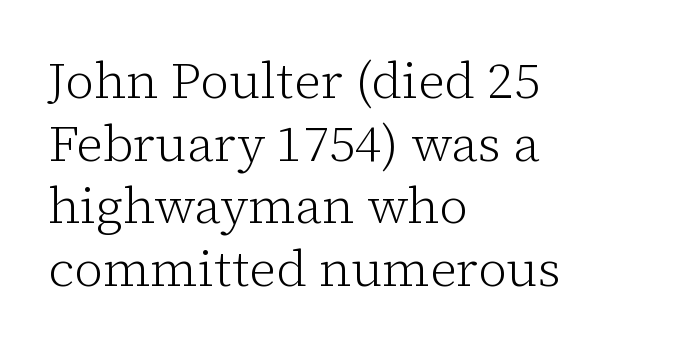
The rendering shows small feet on the letterforms — a serif design. Spacing verdict: proportional, widths tailored to each character. Each row of text sits above clean, open space. This rendering leaves character spacing at its baseline value. Ordinary non-slanted type is in use. A quiet, ordinary-to-light weight characterises the typeface.
